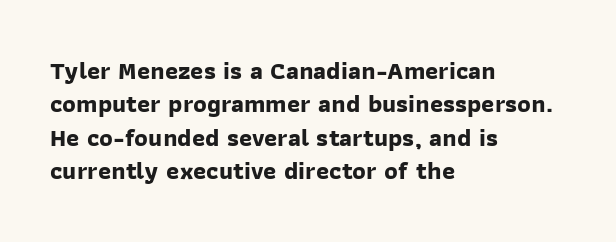
The foot of each line stays bare and open. All the whitespace from short lines collects on the right. Notice how descenders clear the ascenders below comfortably — that's standard leading. Emphasis by weight is at full strength: bold.
